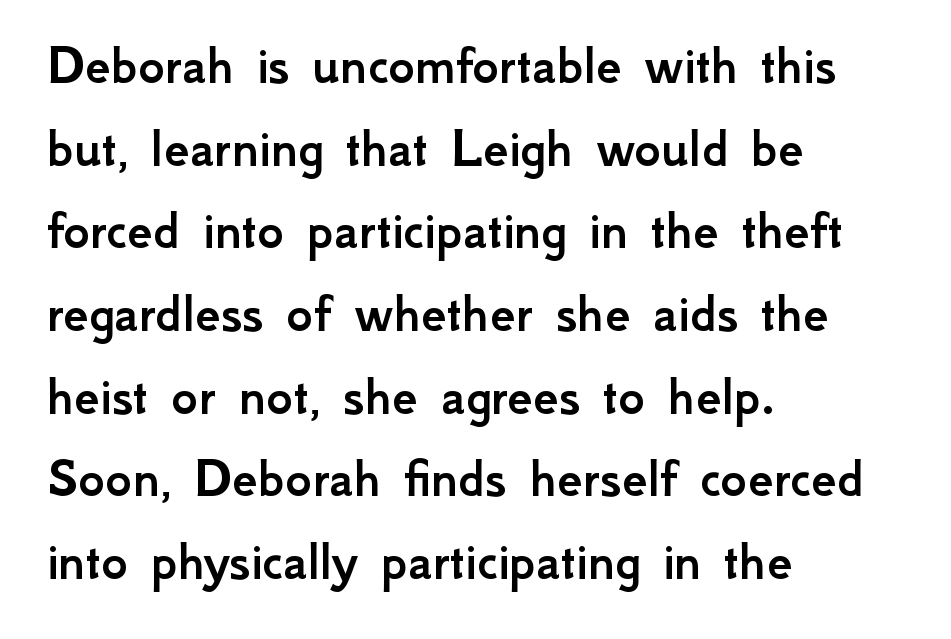
Q: Is the text italic (slanted)? A: No, it is upright.
Q: Is the typeface a serif or a sans-serif typeface? A: Sans-serif.
Q: Is the text underlined? A: No.
Q: How is the paragraph aligned? A: Left-aligned.
Q: Is the spacing between letters normal or unusually wide? A: Normal.
Q: Is the spacing between lines tight, normal or loose? A: Normal.
Q: Width (condensed, normal, or wide)? A: Normal.
Q: Stroke contrast? A: Low.
Q: x-height? A: Small.
Q: Monospaced? A: No.
